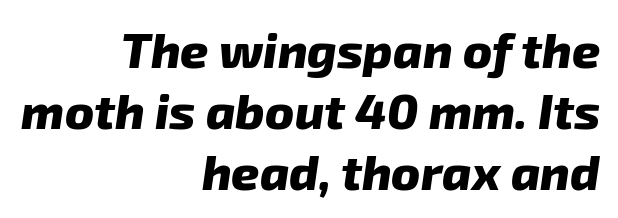
A dark, heavy texture on the line: the type is bold. No extra tracking has been applied to these lines. The type family on display is of the sans-serif kind. All the whitespace from short lines collects on the left. The rendering uses natural spacing where letterforms have individual widths. Just letters on the line, the space beneath them empty.
